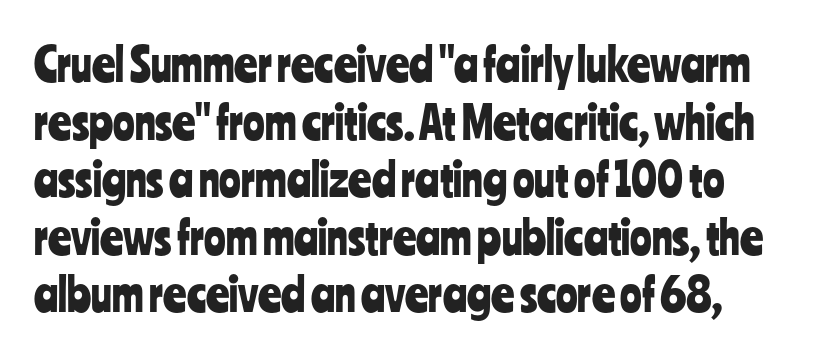
{"serif": "no", "italic": "no", "width": "condensed", "stroke_contrast": "low", "x_height": "medium", "monospaced": "no", "underline": "no", "line_spacing": "normal", "line_spacing_ratio": 1.28, "letter_spacing": "normal", "letter_spacing_em": 0.0, "glyph_px": 45}
